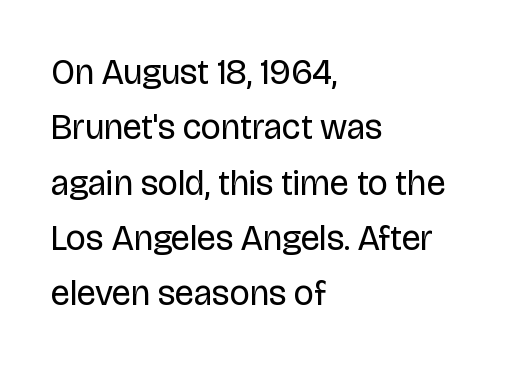
The image shows 35 px regular-weight sans-serif type, upright; set left-aligned, normal line spacing (1.58x), normal letter spacing, not underlined; low stroke contrast and a large x-height.
